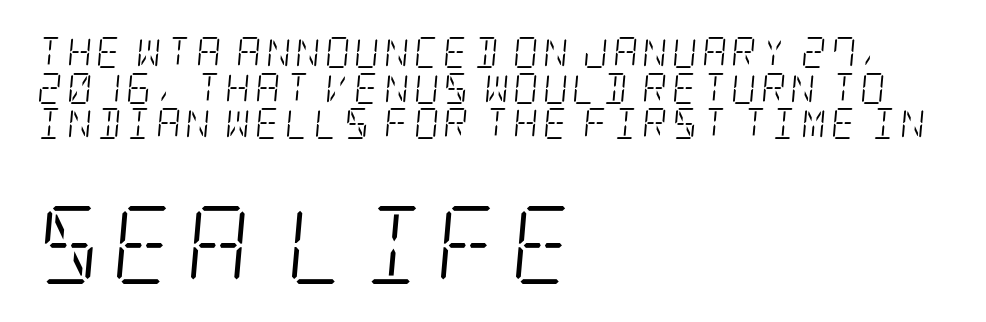
Q: Is the text bold? A: No.
Q: Is the text italic (slanted)? A: Yes, it leans right by about 5 degrees.
Q: Is the typeface a serif or a sans-serif typeface? A: Serif.
Q: Is the text underlined? A: No.
Q: How is the paragraph aligned? A: Left-aligned.
Q: Is the spacing between lines tight, normal or loose? A: Tight.
Q: Which block of text is set in a larger size, the first (top) or the second (bottom)? A: The second (bottom) one.
Q: Width (condensed, normal, or wide)? A: Condensed.
Q: Stroke contrast? A: Low.
Q: x-height? A: Large.
